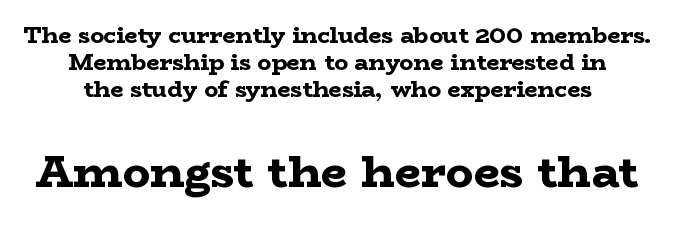
The type is set solid horizontally, with unmodified tracking. A typesetter would call this proportional, since set widths differ per character. Every row of glyphs is offset so its center matches the block's center. Every letter is thick-stroked: bold, no question. In this sample the second text group is rendered at the bigger scale.
